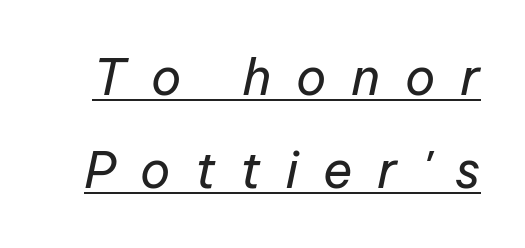
The face used here appears with an underline applied. Heft: none added — not bold. Loose tracking; the words dissolve into strings of separated letters. The rendering applies a slant to the glyphs.
